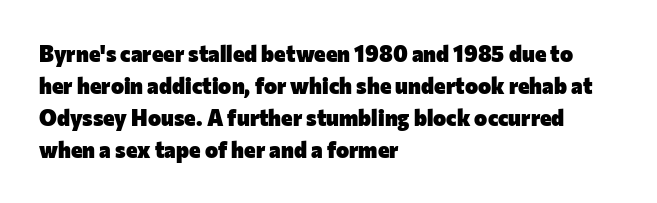
These lines were composed using upright roman letters. Bare-footed words on every line. The vertical gap from one line to the next is medium. Leftover space on each line is placed entirely after the last word. The line texture is even and compact thanks to regular tracking.
